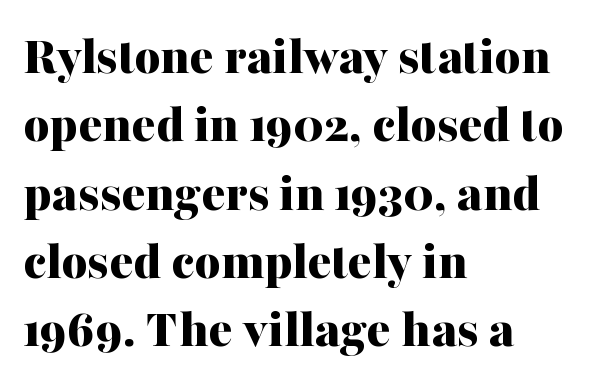
{"serif": "yes", "italic": "no", "bold": "yes", "weight": "bold", "width": "normal", "stroke_contrast": "medium", "x_height": "medium", "monospaced": "no", "underline": "no", "align": "left", "line_spacing_ratio": 1.22, "letter_spacing": "normal", "letter_spacing_em": 0.0, "glyph_px": 56}
